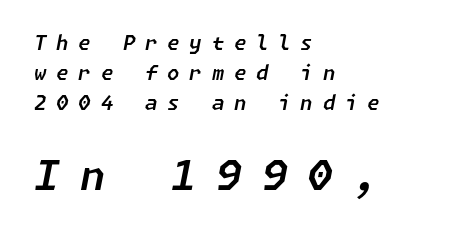
Q: Is the text italic (slanted)? A: Yes, it leans right by about 11 degrees.
Q: Is the text underlined? A: No.
Q: How is the paragraph aligned? A: Left-aligned.
Q: Is the spacing between letters normal or unusually wide? A: Unusually wide.
Q: Is the spacing between lines tight, normal or loose? A: Normal.
Q: Which block of text is set in a larger size, the first (top) or the second (bottom)? A: The second (bottom) one.
Q: Width (condensed, normal, or wide)? A: Normal.
Q: Stroke contrast? A: Low.
Q: x-height? A: Medium.
